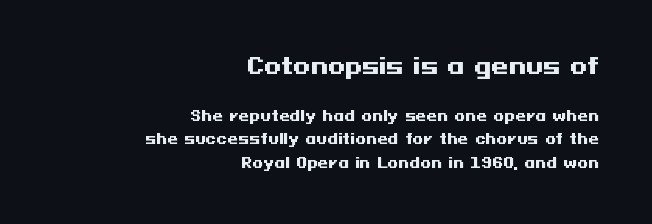
The image shows 22 px bold type, upright; set right-aligned, normal line spacing (1.68x), normal letter spacing, not underlined; the first (top) block is 1.57x larger.
